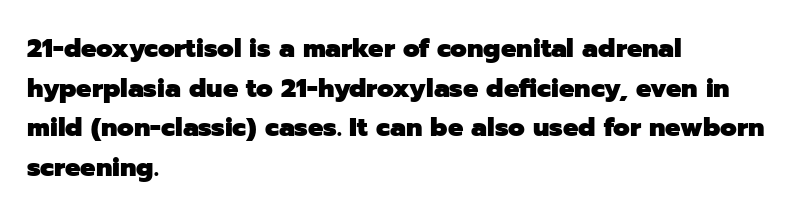
The image shows 27 px bold type, upright; set left-aligned, normal line spacing (1.47x), normal letter spacing, not underlined.
